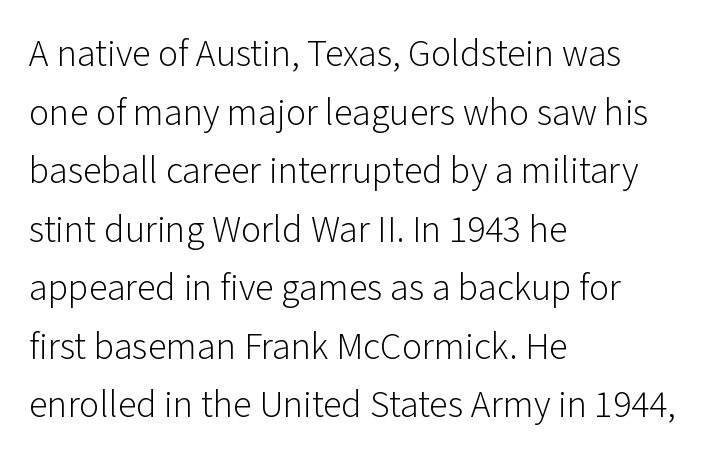
The image shows 38 px light sans-serif type, upright; set left-aligned, normal line spacing (1.54x), normal letter spacing, not underlined; low stroke contrast and a medium x-height.
